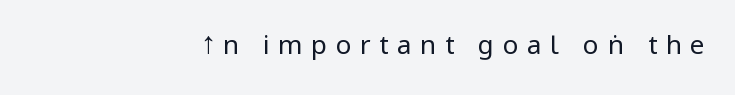
The image shows 26 px text type, upright; set right-aligned, unusually wide letter spacing (+0.33 em), not underlined.
